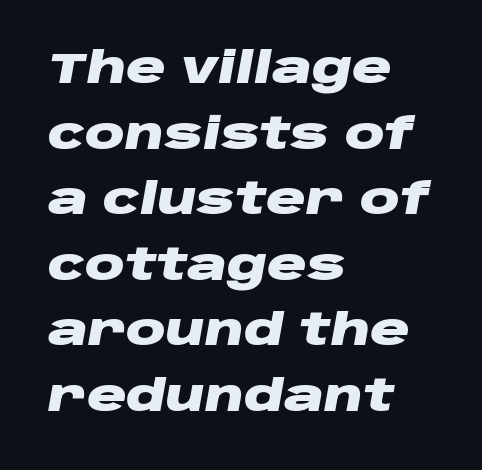
The image shows 44 px heavy, wide type, italic (leaning right); set left-aligned, normal line spacing (1.49x), normal letter spacing, not underlined; low stroke contrast and a large x-height.
